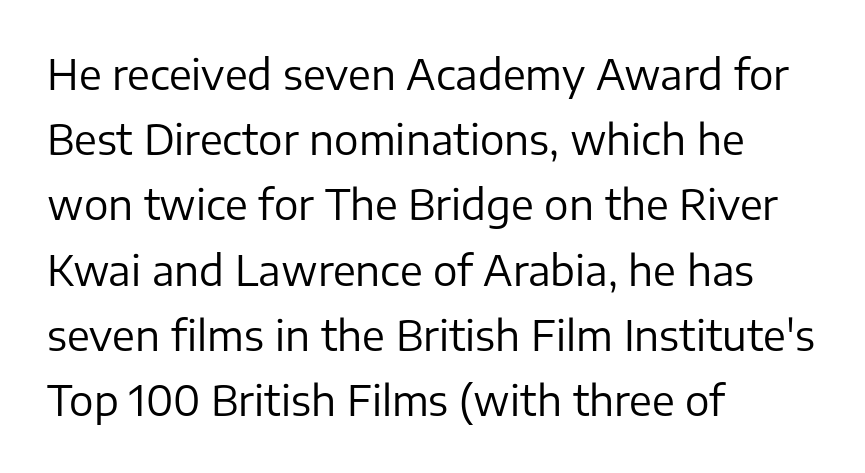
Q: Is the text bold? A: No.
Q: Is the text italic (slanted)? A: No, it is upright.
Q: Is the typeface a serif or a sans-serif typeface? A: Sans-serif.
Q: Is the text underlined? A: No.
Q: How is the paragraph aligned? A: Left-aligned.
Q: Is the spacing between letters normal or unusually wide? A: Normal.
Q: Is the spacing between lines tight, normal or loose? A: Normal.
Q: Width (condensed, normal, or wide)? A: Normal.
Q: Stroke contrast? A: Low.
Q: x-height? A: Medium.
Q: Monospaced? A: No.
